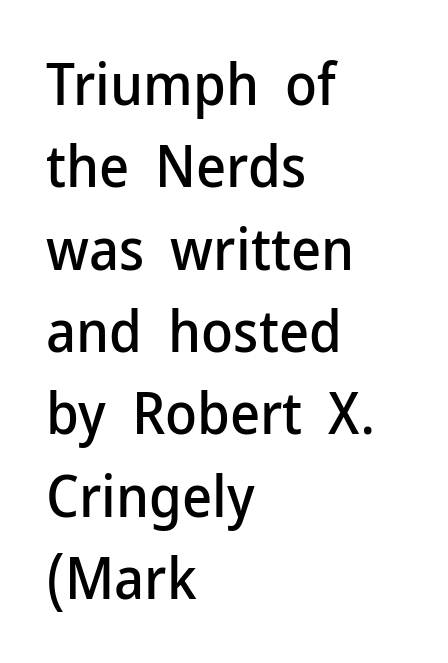
Q: Is the text italic (slanted)? A: No, it is upright.
Q: Is the typeface a serif or a sans-serif typeface? A: Sans-serif.
Q: Is the text underlined? A: No.
Q: How is the paragraph aligned? A: Left-aligned.
Q: Is the spacing between letters normal or unusually wide? A: Normal.
Q: Is the spacing between lines tight, normal or loose? A: Normal.
Q: Width (condensed, normal, or wide)? A: Normal.
Q: Stroke contrast? A: Low.
Q: x-height? A: Medium.
Q: Monospaced? A: No.
